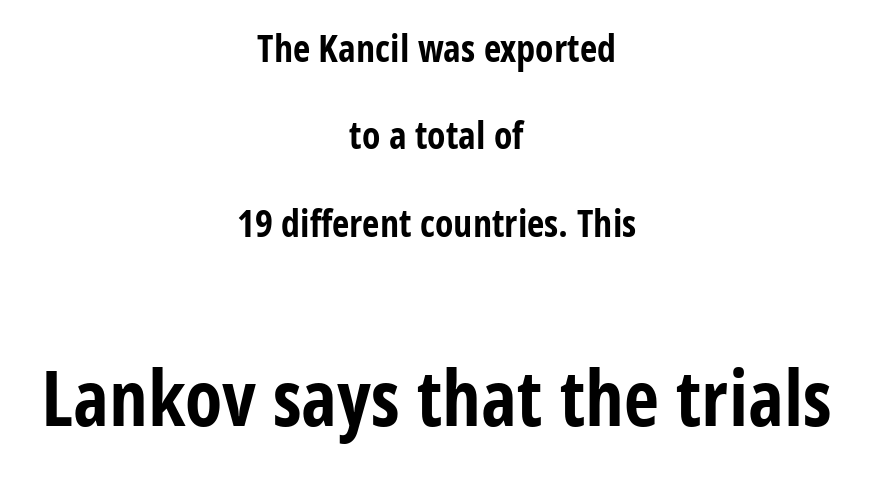
Q: Is the text bold? A: Yes.
Q: Is the text italic (slanted)? A: No, it is upright.
Q: Is the typeface a serif or a sans-serif typeface? A: Sans-serif.
Q: Is the text underlined? A: No.
Q: How is the paragraph aligned? A: Centered.
Q: Is the spacing between letters normal or unusually wide? A: Normal.
Q: Is the spacing between lines tight, normal or loose? A: Loose.
Q: Which block of text is set in a larger size, the first (top) or the second (bottom)? A: The second (bottom) one.
Q: Width (condensed, normal, or wide)? A: Condensed.
Q: Stroke contrast? A: Low.
Q: x-height? A: Large.
Q: Monospaced? A: No.
